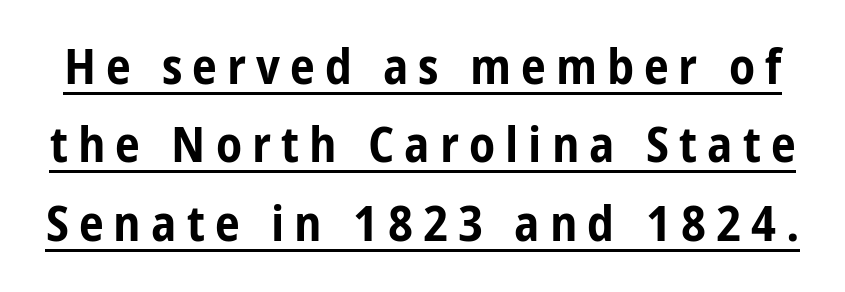
The image shows 50 px bold, condensed sans-serif type, upright; set normal line spacing (1.57x), unusually wide letter spacing (+0.2 em), underlined; low stroke contrast and a medium x-height.
